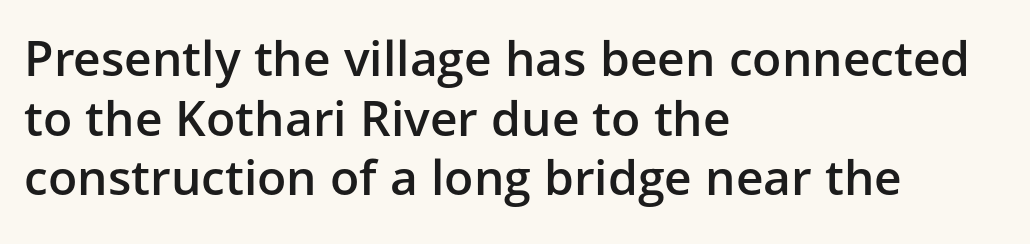
Q: Is the text bold? A: Semi-bold.
Q: Is the text italic (slanted)? A: No, it is upright.
Q: Is the typeface a serif or a sans-serif typeface? A: Sans-serif.
Q: Is the text underlined? A: No.
Q: How is the paragraph aligned? A: Left-aligned.
Q: Is the spacing between letters normal or unusually wide? A: Normal.
Q: Width (condensed, normal, or wide)? A: Normal.
Q: Stroke contrast? A: Low.
Q: x-height? A: Medium.
Q: Monospaced? A: No.
